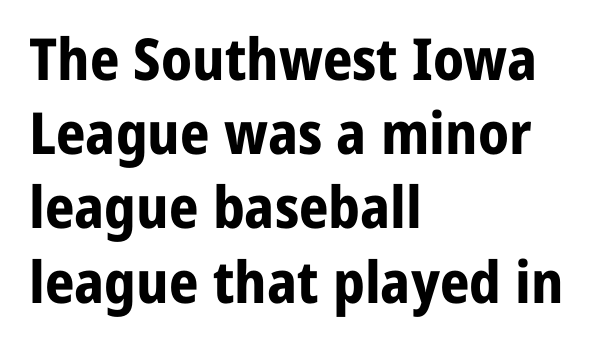
Students, observe: this is what conventionally led text looks like. Is there any slant? The stems are plumb. The space beneath each line is pristine and unruled. Nothing sits at the stroke ends, so this counts as sans-serif.
